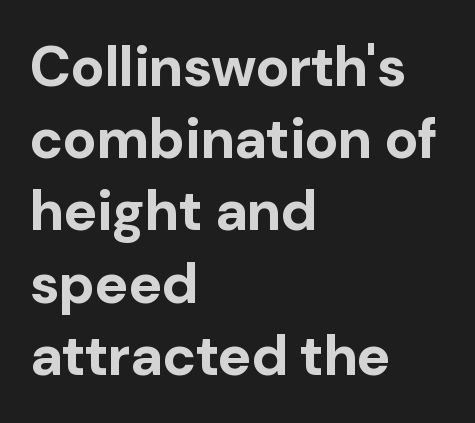
Q: Is the text bold? A: Yes.
Q: Is the text italic (slanted)? A: No, it is upright.
Q: Is the typeface a serif or a sans-serif typeface? A: Sans-serif.
Q: Is the text underlined? A: No.
Q: How is the paragraph aligned? A: Left-aligned.
Q: Is the spacing between letters normal or unusually wide? A: Normal.
Q: Is the spacing between lines tight, normal or loose? A: Normal.
Q: Width (condensed, normal, or wide)? A: Normal.
Q: Stroke contrast? A: Low.
Q: x-height? A: Medium.
Q: Monospaced? A: No.
